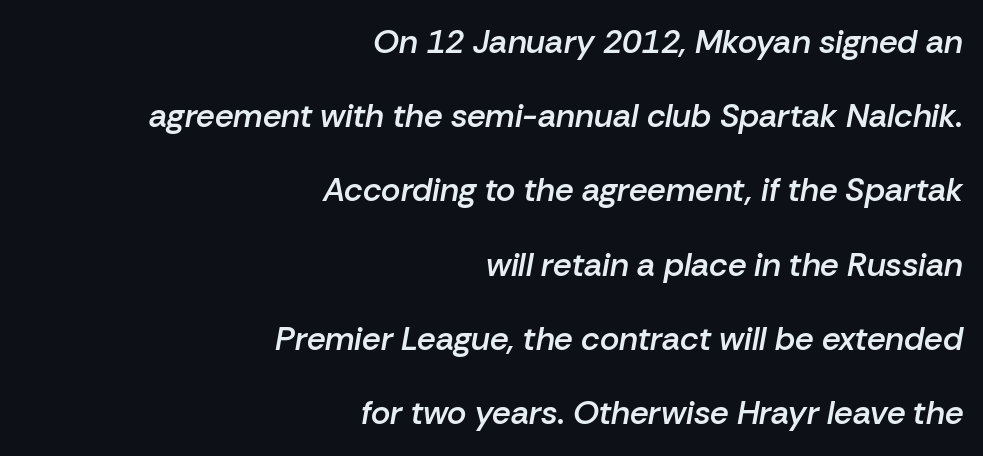
{"italic": "yes", "lean": "right", "slant_degrees": 10, "bold": "semi", "weight": "semibold", "width": "normal", "stroke_contrast": "low", "x_height": "medium", "monospaced": "no", "underline": "no", "align": "right", "line_spacing": "loose", "line_spacing_ratio": 2.25, "letter_spacing": "normal", "letter_spacing_em": 0.0, "glyph_px": 33}
